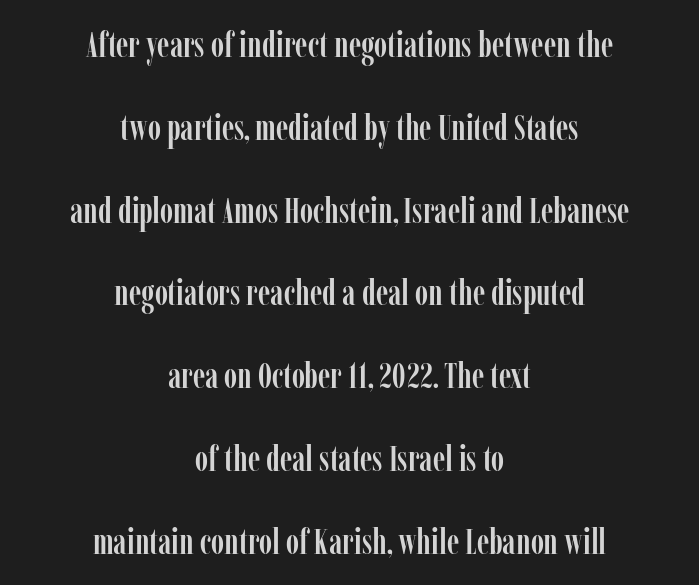
The image shows 36 px condensed serif type, upright; set centered, loose line spacing (2.3x), normal letter spacing, not underlined; low stroke contrast and a medium x-height.
